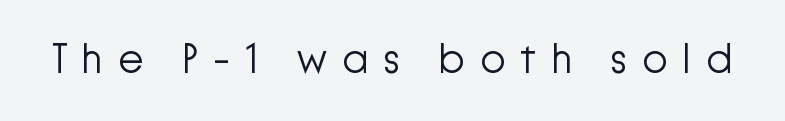
Q: Is the text bold? A: No.
Q: Is the text italic (slanted)? A: No, it is upright.
Q: Is the typeface a serif or a sans-serif typeface? A: Sans-serif.
Q: Is the text underlined? A: No.
Q: Is the spacing between letters normal or unusually wide? A: Unusually wide.
Q: Width (condensed, normal, or wide)? A: Normal.
Q: Stroke contrast? A: Low.
Q: x-height? A: Medium.
Q: Monospaced? A: No.
